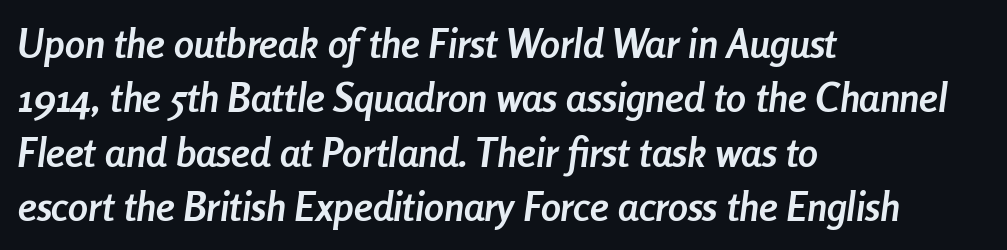
{"italic": "yes", "lean": "right", "slant_degrees": 8, "bold": "yes", "weight": "semibold", "width": "condensed", "stroke_contrast": "low", "x_height": "medium", "monospaced": "no", "underline": "no", "align": "left", "line_spacing": "normal", "line_spacing_ratio": 1.36, "letter_spacing": "normal", "letter_spacing_em": 0.0, "glyph_px": 40}
